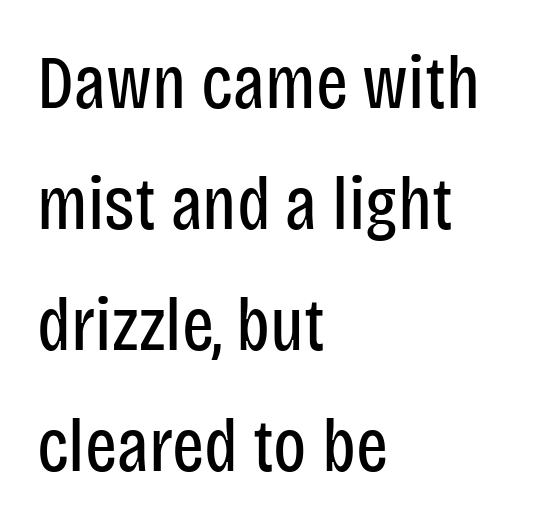
Q: Is the text bold? A: No.
Q: Is the text italic (slanted)? A: No, it is upright.
Q: Is the typeface a serif or a sans-serif typeface? A: Sans-serif.
Q: Is the text underlined? A: No.
Q: How is the paragraph aligned? A: Left-aligned.
Q: Is the spacing between letters normal or unusually wide? A: Normal.
Q: Is the spacing between lines tight, normal or loose? A: Normal.
Q: Width (condensed, normal, or wide)? A: Condensed.
Q: Stroke contrast? A: Low.
Q: x-height? A: Large.
Q: Monospaced? A: No.
